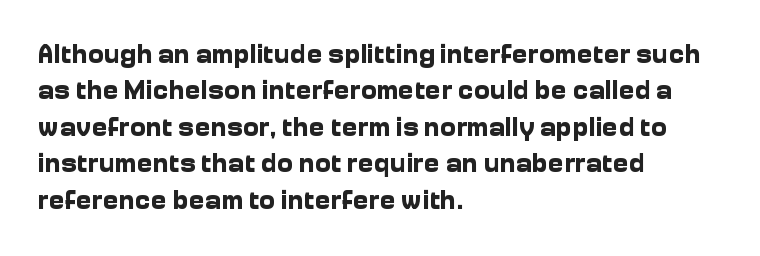
{"italic": "no", "bold": "yes", "underline": "no", "align": "left", "line_spacing": "normal", "line_spacing_ratio": 1.35, "letter_spacing": "normal", "letter_spacing_em": 0.0, "glyph_px": 27}
